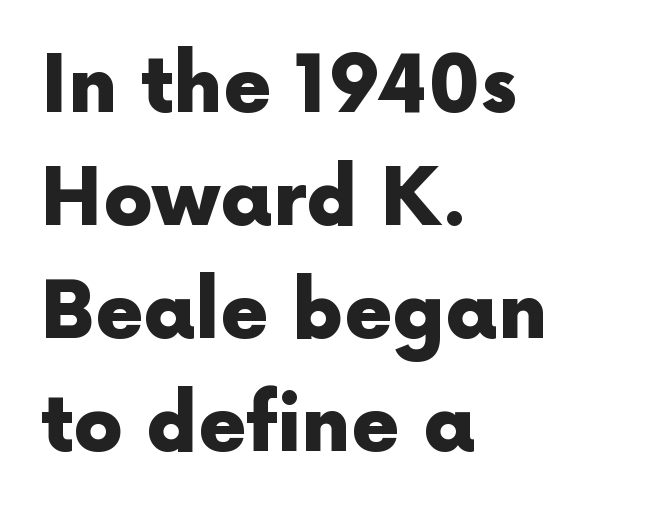
The letters stand upright; this is a roman face. Vertically, the passage feels balanced, rows spaced as you'd expect. A typesetter would call this zero additional tracking. Set as a true bold cut, around the 700 mark. Underline: absent.
